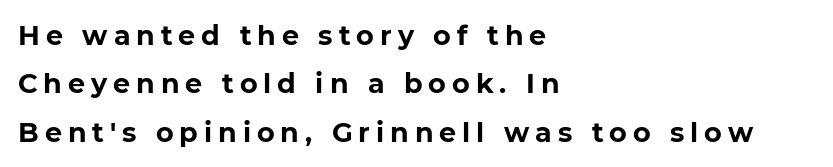
The image shows 27 px bold type, upright; set left-aligned, line spacing 1.79x, unusually wide letter spacing (+0.22 em), not underlined.
